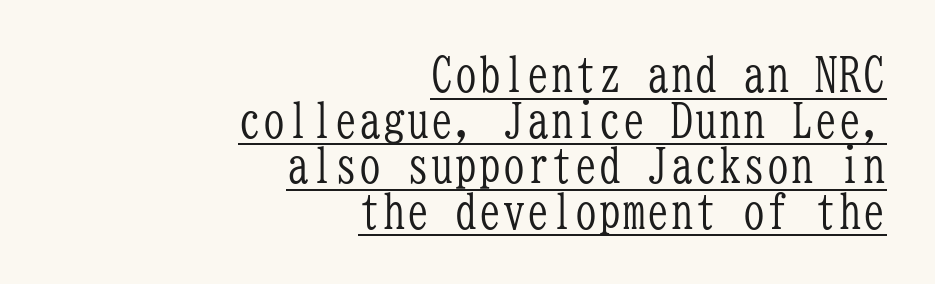
Q: Is the text bold? A: No.
Q: Is the text italic (slanted)? A: No, it is upright.
Q: Is the typeface a serif or a sans-serif typeface? A: Serif.
Q: Is the text underlined? A: Yes.
Q: How is the paragraph aligned? A: Right-aligned.
Q: Is the spacing between letters normal or unusually wide? A: Normal.
Q: Is the spacing between lines tight, normal or loose? A: Tight.
Q: Width (condensed, normal, or wide)? A: Condensed.
Q: Stroke contrast? A: Low.
Q: x-height? A: Medium.
Q: Monospaced? A: Yes.
